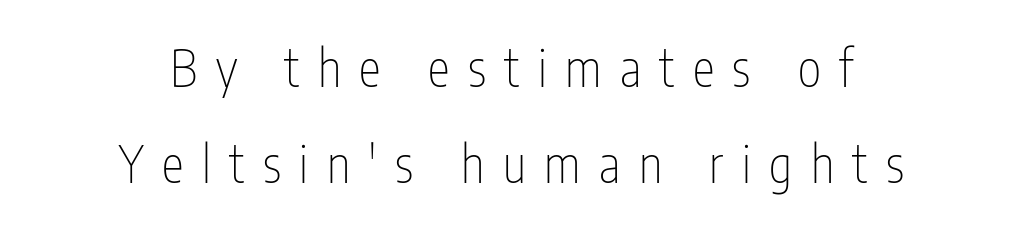
Here the designer chose a conventional face with non-uniform glyph widths. Vertically, the passage feels expansive, rows floating well apart. Is the letter spacing exaggerated? Yes — the characters are pushed far apart. A light-to-regular cut is what we see here. The rag falls on both sides of this text block equally.
